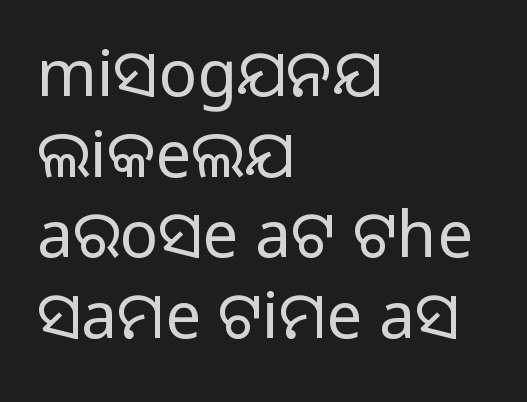
{"serif": "no", "italic": "no", "width": "normal", "stroke_contrast": "medium", "monospaced": "no", "underline": "no", "align": "left", "line_spacing": "normal", "line_spacing_ratio": 1.26, "letter_spacing": "normal", "letter_spacing_em": 0.0, "glyph_px": 64}
